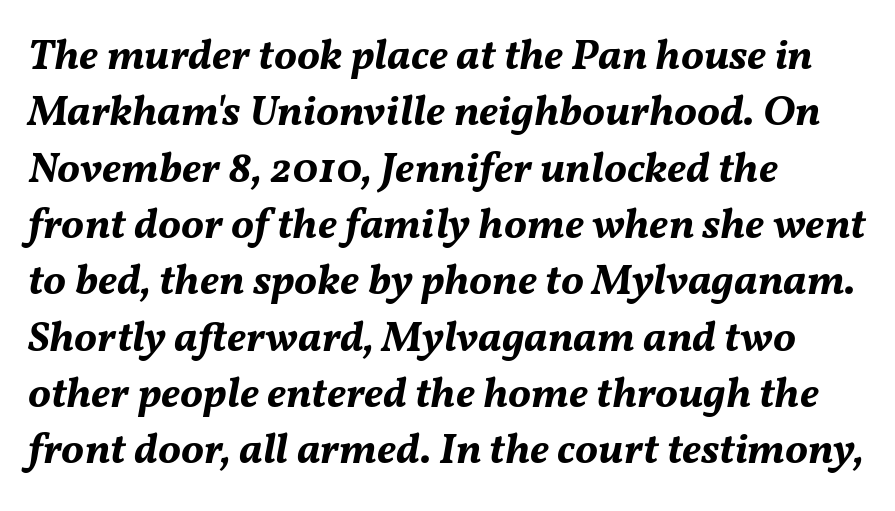
Q: Is the text bold? A: Yes.
Q: Is the text italic (slanted)? A: Yes, it leans right by about 11 degrees.
Q: Is the text underlined? A: No.
Q: How is the paragraph aligned? A: Left-aligned.
Q: Is the spacing between letters normal or unusually wide? A: Normal.
Q: Is the spacing between lines tight, normal or loose? A: Normal.
Q: Width (condensed, normal, or wide)? A: Normal.
Q: Stroke contrast? A: Medium.
Q: x-height? A: Medium.
Q: Monospaced? A: No.
